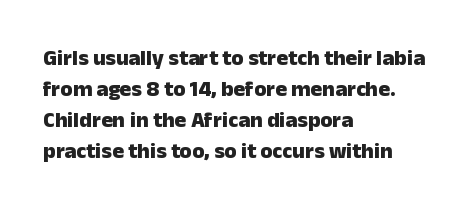
{"italic": "no", "bold": "yes", "underline": "no", "align": "left", "line_spacing": "normal", "line_spacing_ratio": 1.41, "letter_spacing": "normal", "letter_spacing_em": 0.0, "glyph_px": 22}
